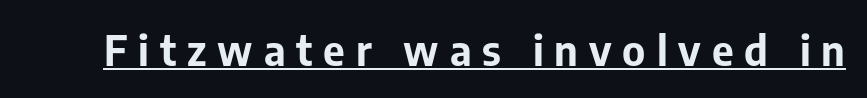
Q: Is the text bold? A: Yes.
Q: Is the text italic (slanted)? A: No, it is upright.
Q: Is the typeface a serif or a sans-serif typeface? A: Sans-serif.
Q: Is the text underlined? A: Yes.
Q: Is the spacing between letters normal or unusually wide? A: Unusually wide.
Q: Width (condensed, normal, or wide)? A: Normal.
Q: Stroke contrast? A: Low.
Q: x-height? A: Medium.
Q: Monospaced? A: No.
